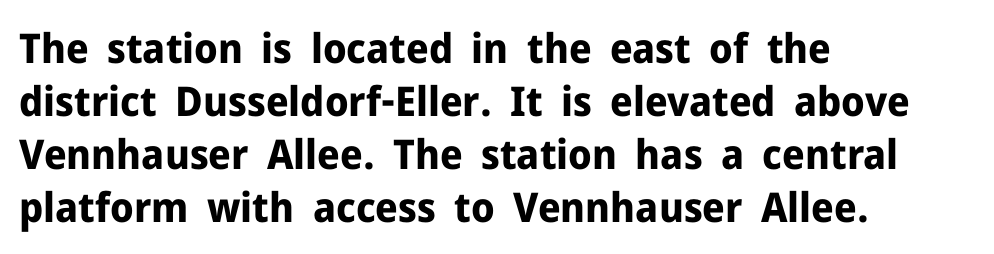
The image shows 41 px bold sans-serif type, upright; set left-aligned, normal line spacing (1.29x), normal letter spacing, not underlined; low stroke contrast and a medium x-height.
